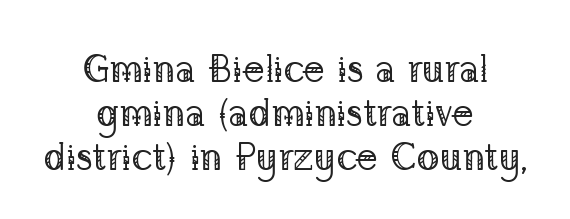
{"serif": "yes", "italic": "no", "bold": "no", "weight": "regular", "width": "normal", "stroke_contrast": "low", "x_height": "medium", "monospaced": "no", "underline": "no", "align": "center", "line_spacing_ratio": 1.16, "letter_spacing": "normal", "letter_spacing_em": 0.0, "glyph_px": 38}
